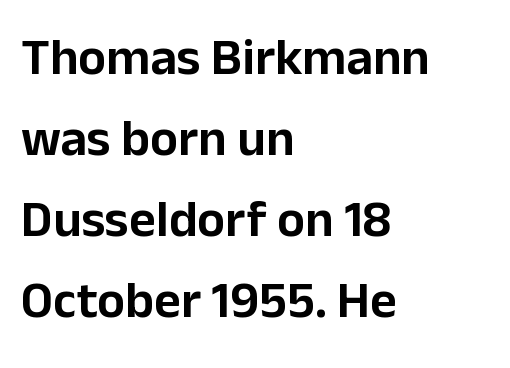
The image shows 52 px sans-serif type, upright; set left-aligned, normal line spacing (1.56x), normal letter spacing, not underlined; low stroke contrast and a medium x-height.
